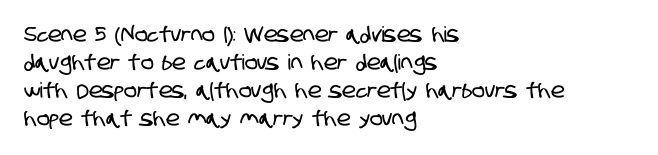
{"underline": "no", "align": "left", "line_spacing": "normal", "line_spacing_ratio": 1.34, "letter_spacing": "normal", "letter_spacing_em": 0.0, "glyph_px": 21}
